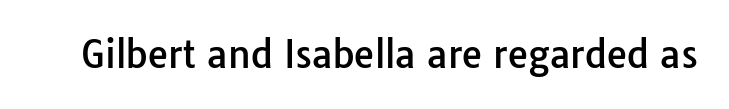
Q: Is the text italic (slanted)? A: No, it is upright.
Q: Is the typeface a serif or a sans-serif typeface? A: Sans-serif.
Q: Is the text underlined? A: No.
Q: Is the spacing between letters normal or unusually wide? A: Normal.
Q: Width (condensed, normal, or wide)? A: Normal.
Q: Stroke contrast? A: Low.
Q: x-height? A: Medium.
Q: Monospaced? A: No.
